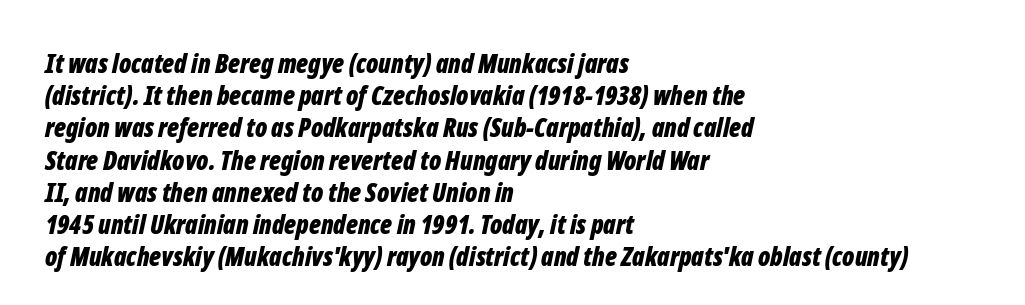
Does the weight exceed regular? Yes, all the way to bold. Underlining? Definitely not there. Left-aligned paragraph, ragged on the right. Does extra space separate the letters? No, they use regular spacing. An italicized treatment has been applied to the whole sample.
